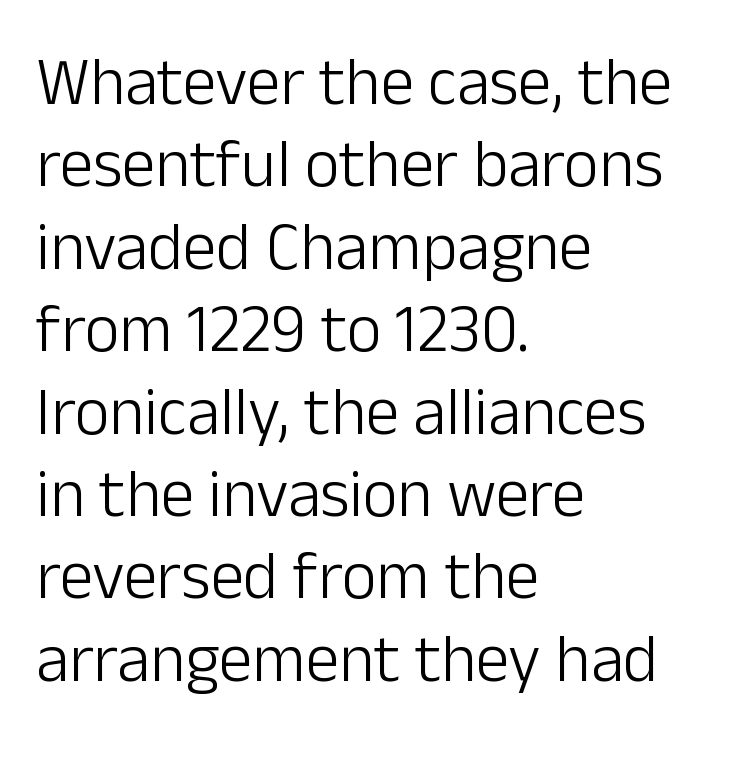
The image shows 67 px light sans-serif type, upright; set left-aligned, line spacing 1.23x, normal letter spacing, not underlined; low stroke contrast and a medium x-height.
